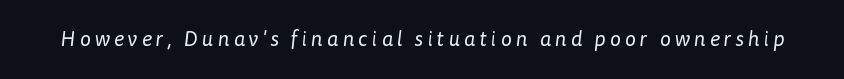
Q: Is the text bold? A: No.
Q: Is the text underlined? A: No.
Q: Is the spacing between letters normal or unusually wide? A: Unusually wide.
